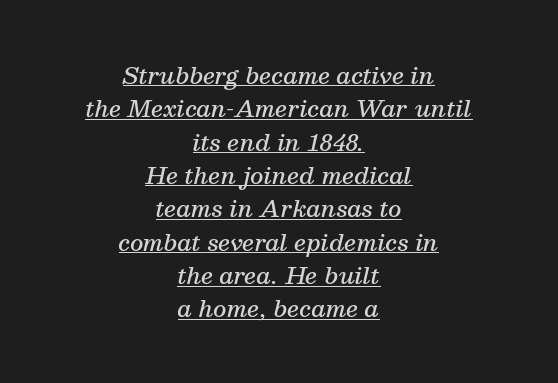
{"italic": "yes", "lean": "right", "slant_degrees": 13, "bold": "semi", "underline": "yes", "align": "center", "line_spacing": "normal", "line_spacing_ratio": 1.45, "letter_spacing": "normal", "letter_spacing_em": 0.0, "glyph_px": 23}
